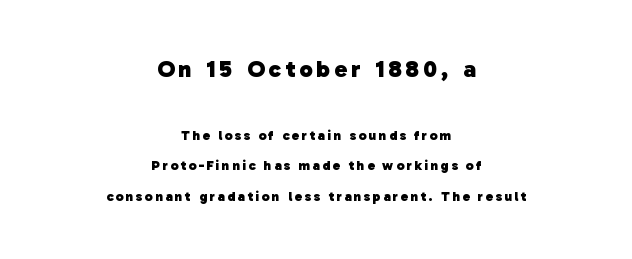
Baseline-to-baseline distance is far greater than the letter height. Letters rest on an invisible, unmarked baseline. You'd pick this weight for a headline — it's a proper bold. Notice how the passage keeps no hard edge, just a central spine. This layout puts the oversized block above and the modest block below.
